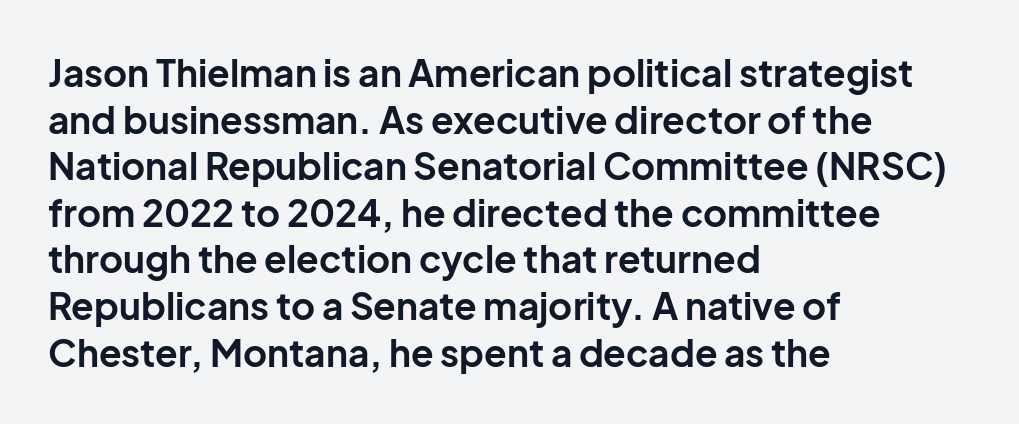
The image shows 37 px bold sans-serif type, upright; set left-aligned, normal line spacing (1.26x), normal letter spacing, not underlined; low stroke contrast and a medium x-height.
